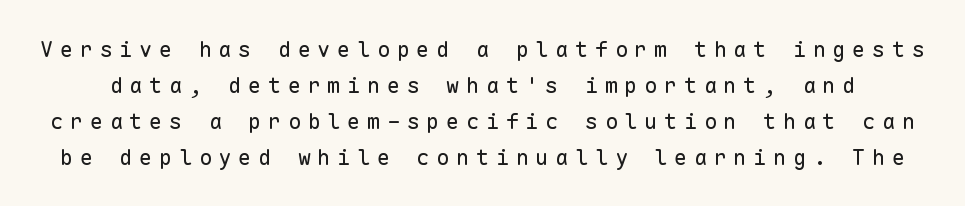
Inter-character spacing is expanded well beyond the font's built-in metrics. The specimen omits any rule beneath the text block's lines. Notice how the stems are strictly vertical — no italics here. A normal amount of white space separates one row of letters from the next. These glyphs show unthickened strokes, regular width or finer.
